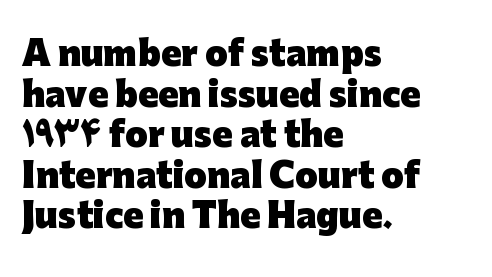
Proportional: the letters do not fall into vertical columns. Every stem runs plumb, perpendicular to the baseline. The lines in this sample share a left origin and differ only in where they stop. Summary of weight: heavy, a full bold.
